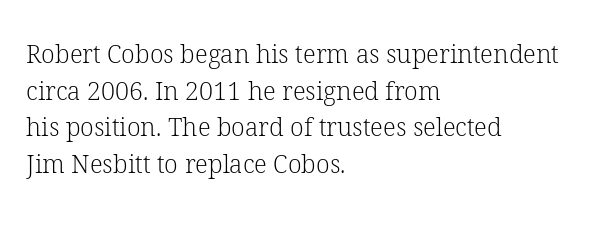
The image shows 25 px text type, upright; set left-aligned, normal line spacing (1.47x), normal letter spacing, not underlined.
